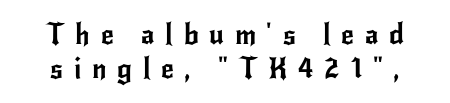
Q: Is the text italic (slanted)? A: No, it is upright.
Q: Is the typeface a serif or a sans-serif typeface? A: Sans-serif.
Q: Is the text underlined? A: No.
Q: Is the spacing between letters normal or unusually wide? A: Unusually wide.
Q: Width (condensed, normal, or wide)? A: Normal.
Q: Stroke contrast? A: Low.
Q: x-height? A: Small.
Q: Monospaced? A: No.
